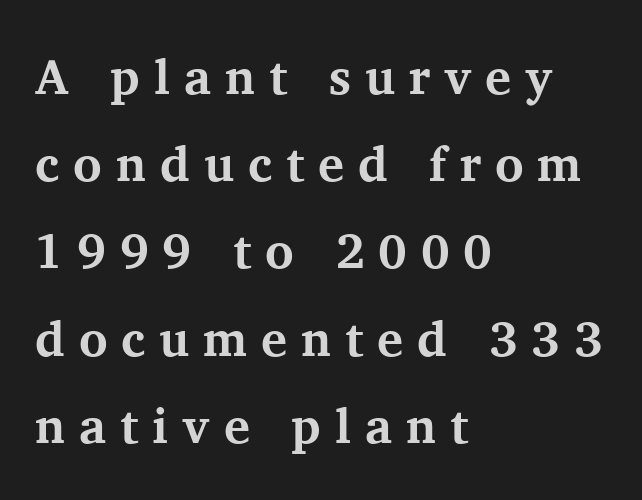
The image shows 49 px bold serif type, upright; set left-aligned, line spacing 1.78x, unusually wide letter spacing (+0.28 em), not underlined; medium stroke contrast and a medium x-height.
